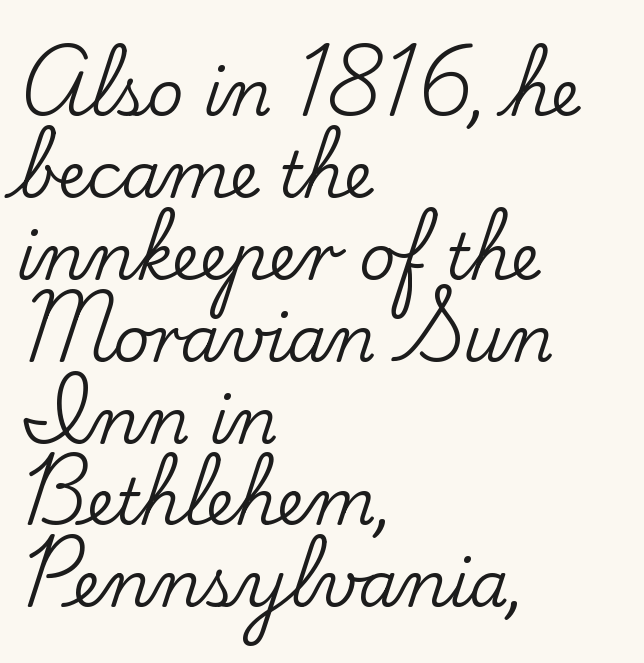
Q: Is the text italic (slanted)? A: Yes.
Q: Is the typeface a serif or a sans-serif typeface? A: Serif.
Q: Is the text underlined? A: No.
Q: How is the paragraph aligned? A: Left-aligned.
Q: Is the spacing between letters normal or unusually wide? A: Normal.
Q: Is the spacing between lines tight, normal or loose? A: Normal.
Q: Width (condensed, normal, or wide)? A: Normal.
Q: Stroke contrast? A: Low.
Q: x-height? A: Small.
Q: Monospaced? A: No.
